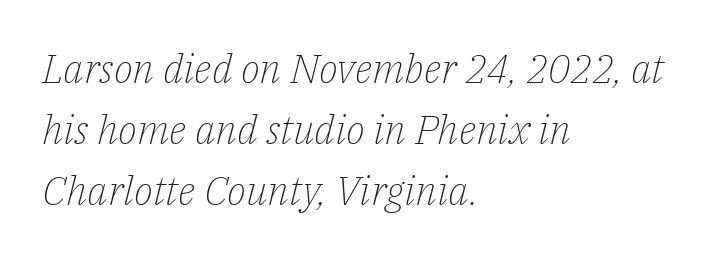
The image shows 40 px light serif type, italic (leaning right); set left-aligned, normal line spacing (1.53x), normal letter spacing, not underlined; low stroke contrast and a medium x-height.
